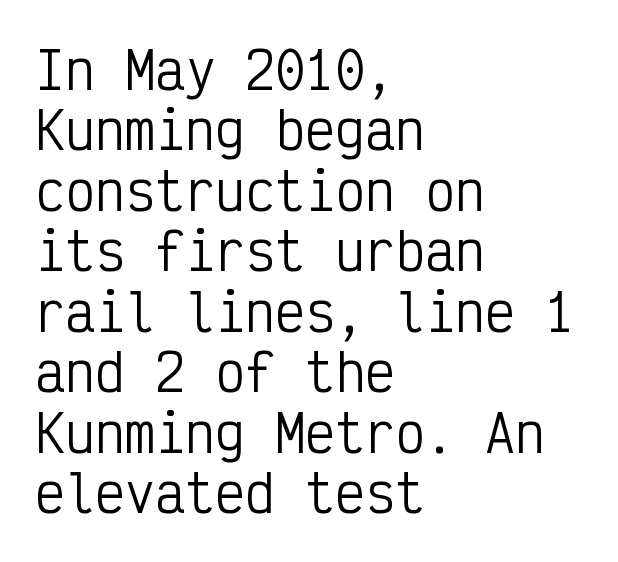
The image shows 50 px regular-weight, condensed sans-serif type, upright, monospaced; set left-aligned, line spacing 1.21x, normal letter spacing, not underlined; low stroke contrast and a medium x-height.
